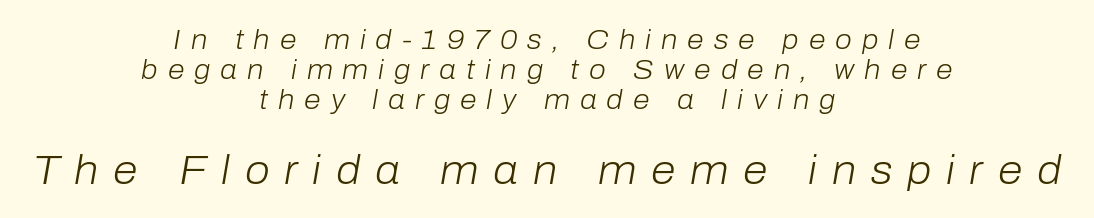
{"italic": "yes", "lean": "right", "slant_degrees": 10, "bold": "no", "weight": "light", "width": "normal", "stroke_contrast": "low", "x_height": "medium", "monospaced": "no", "underline": "no", "align": "center", "line_spacing": "tight", "line_spacing_ratio": 1.12, "letter_spacing": "wide", "letter_spacing_em": 0.37, "larger_block": "second", "size_ratio": 1.48, "glyph_px": 40}
